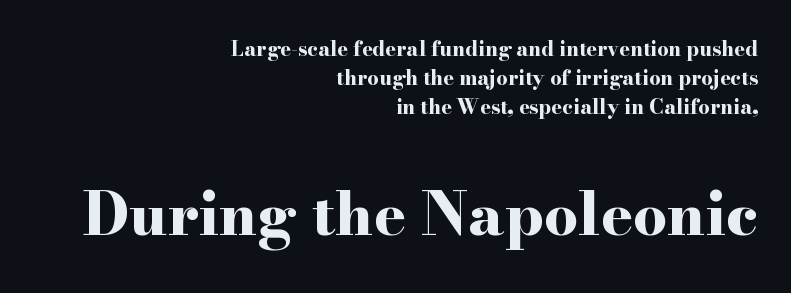
The image shows 60 px bold, wide serif type, upright; set right-aligned, normal line spacing (1.44x), normal letter spacing, not underlined; the second (bottom) block is 3.0x larger; high stroke contrast and a small x-height.
